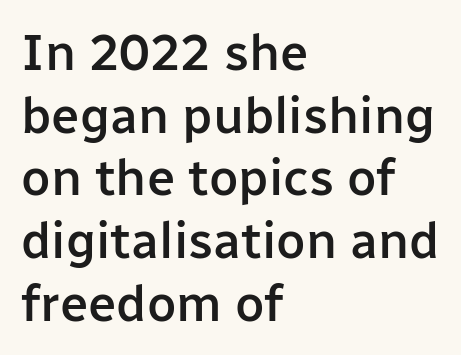
{"serif": "no", "italic": "no", "bold": "semi", "weight": "semibold", "width": "normal", "stroke_contrast": "low", "x_height": "medium", "monospaced": "no", "underline": "no", "align": "left", "line_spacing_ratio": 1.23, "letter_spacing": "normal", "letter_spacing_em": 0.0, "glyph_px": 51}
